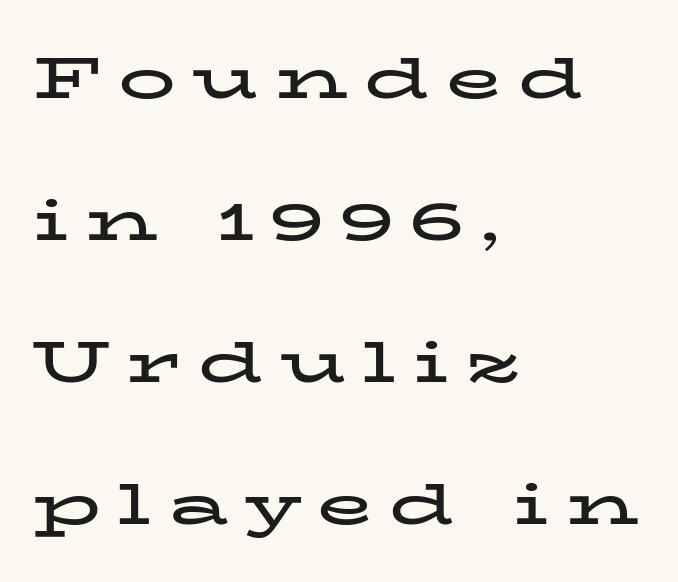
{"serif": "yes", "italic": "no", "bold": "yes", "weight": "bold", "width": "wide", "stroke_contrast": "low", "x_height": "medium", "monospaced": "no", "underline": "no", "align": "left", "line_spacing": "loose", "line_spacing_ratio": 2.49, "letter_spacing": "wide", "letter_spacing_em": 0.29, "glyph_px": 57}
